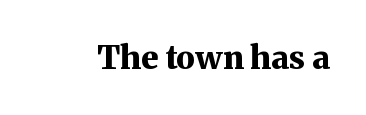
The glyphs in this specimen are seriffed. The letters sit at their default tracking, neither squeezed nor spread. A bare baseline throughout the passage. The letters advance in unequal steps, a hallmark of proportional type.
